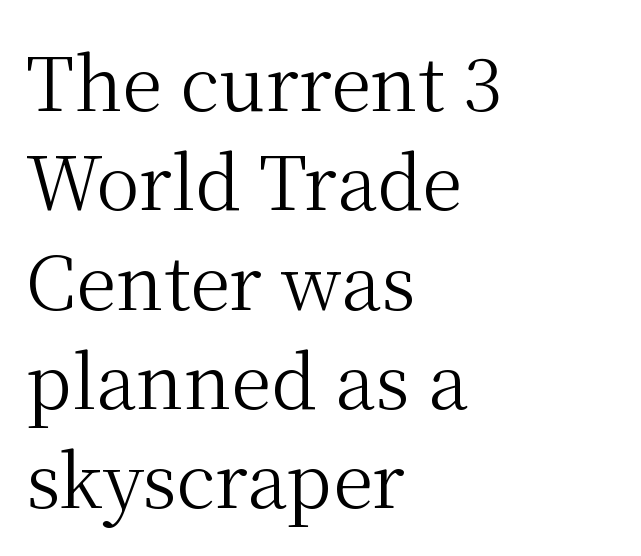
The image shows 73 px regular-weight serif type, upright; set left-aligned, normal line spacing (1.36x), normal letter spacing, not underlined; medium stroke contrast and a medium x-height.
